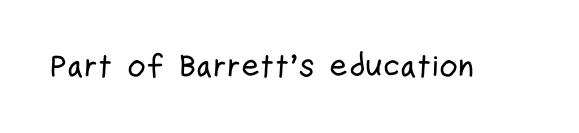
Q: Is the text italic (slanted)? A: No, it is upright.
Q: Is the typeface a serif or a sans-serif typeface? A: Sans-serif.
Q: Is the text underlined? A: No.
Q: Is the spacing between letters normal or unusually wide? A: Normal.
Q: Width (condensed, normal, or wide)? A: Condensed.
Q: Stroke contrast? A: Low.
Q: x-height? A: Medium.
Q: Monospaced? A: No.
